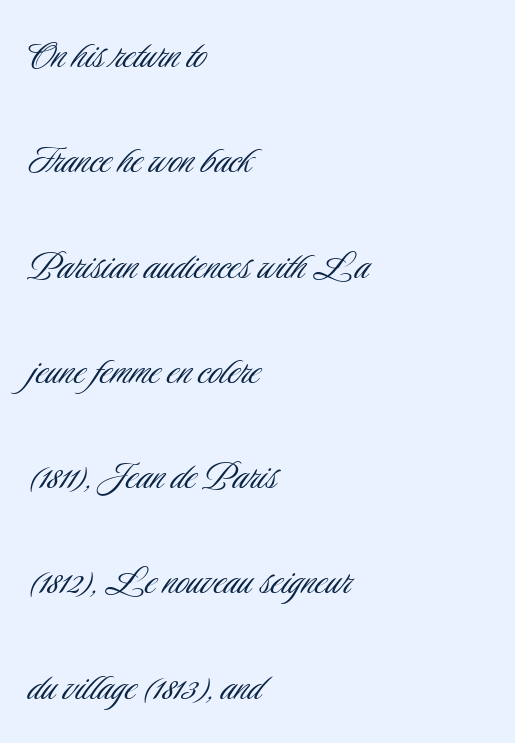
Q: Is the text bold? A: No.
Q: Is the text italic (slanted)? A: Yes.
Q: Is the typeface a serif or a sans-serif typeface? A: Sans-serif.
Q: Is the text underlined? A: No.
Q: How is the paragraph aligned? A: Left-aligned.
Q: Is the spacing between letters normal or unusually wide? A: Normal.
Q: Is the spacing between lines tight, normal or loose? A: Loose.
Q: Width (condensed, normal, or wide)? A: Condensed.
Q: Stroke contrast? A: Low.
Q: x-height? A: Small.
Q: Monospaced? A: No.
